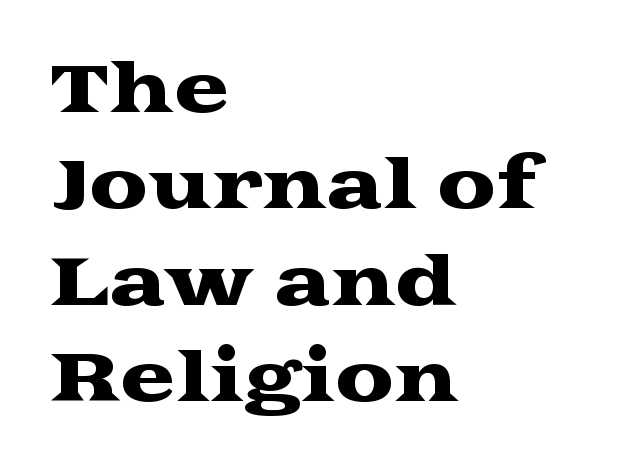
The image shows 66 px wide serif type, upright; set left-aligned, normal line spacing (1.46x), normal letter spacing, not underlined; medium stroke contrast and a medium x-height.
